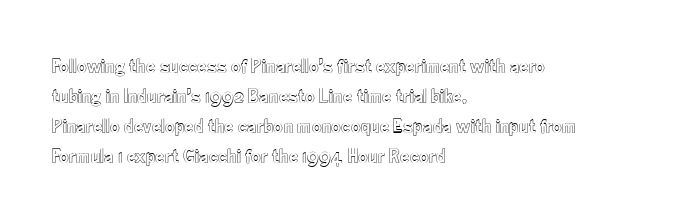
The image shows 21 px text type, upright; set left-aligned, normal line spacing (1.43x), normal letter spacing, not underlined.
